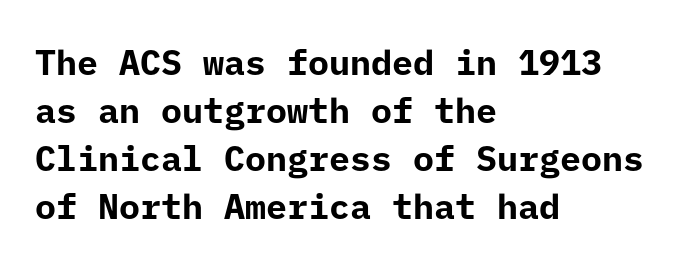
The image shows 35 px bold sans-serif type, upright; set left-aligned, normal line spacing (1.37x), normal letter spacing, not underlined; low stroke contrast and a medium x-height.
